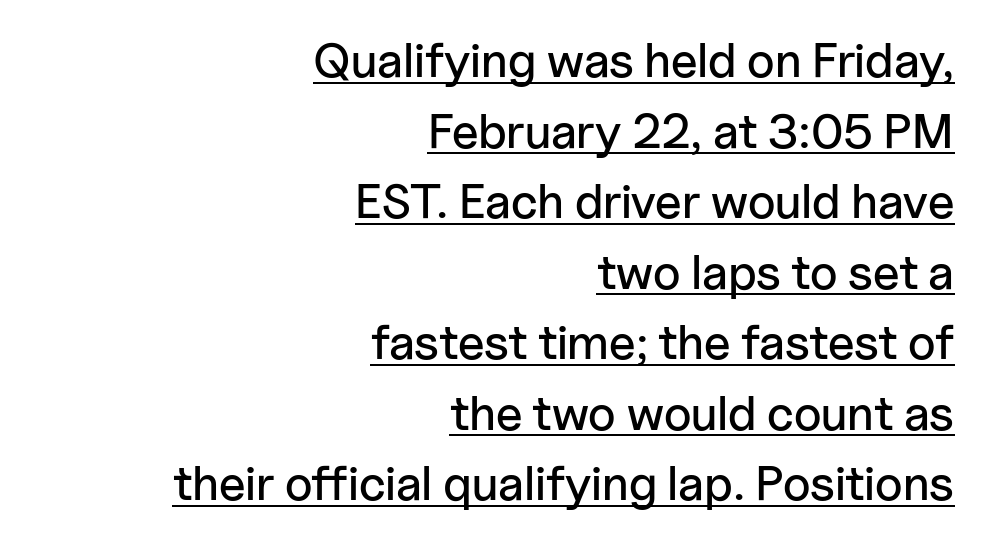
The image shows 49 px sans-serif type, upright; set right-aligned, normal line spacing (1.44x), normal letter spacing, underlined; low stroke contrast and a medium x-height.
